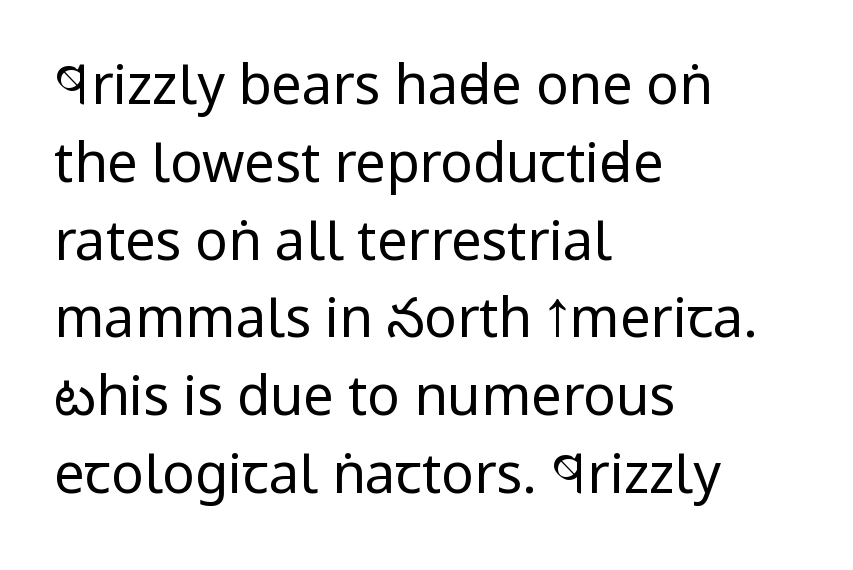
Q: Is the text bold? A: No.
Q: Is the text italic (slanted)? A: No, it is upright.
Q: Is the typeface a serif or a sans-serif typeface? A: Sans-serif.
Q: Is the text underlined? A: No.
Q: How is the paragraph aligned? A: Left-aligned.
Q: Is the spacing between letters normal or unusually wide? A: Normal.
Q: Is the spacing between lines tight, normal or loose? A: Normal.
Q: Width (condensed, normal, or wide)? A: Condensed.
Q: Stroke contrast? A: Low.
Q: x-height? A: Large.
Q: Monospaced? A: No.
